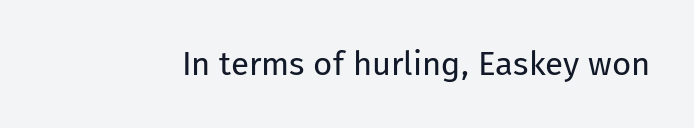
The image shows 33 px regular-weight sans-serif type, upright; set normal letter spacing, not underlined; low stroke contrast and a medium x-height.
